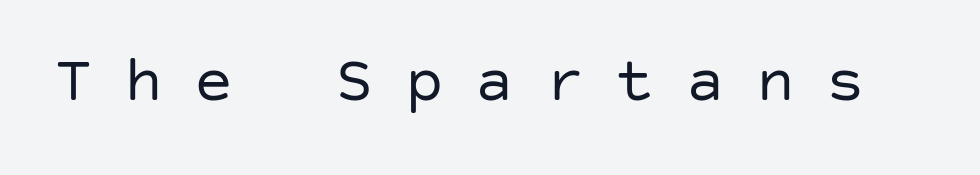
Q: Is the text bold? A: No.
Q: Is the text italic (slanted)? A: No, it is upright.
Q: Is the typeface a serif or a sans-serif typeface? A: Sans-serif.
Q: Is the text underlined? A: No.
Q: Is the spacing between letters normal or unusually wide? A: Unusually wide.
Q: Width (condensed, normal, or wide)? A: Normal.
Q: Stroke contrast? A: Low.
Q: x-height? A: Large.
